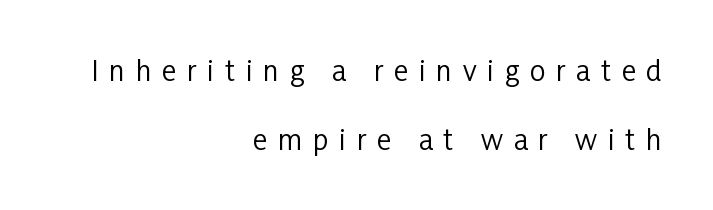
{"serif": "no", "italic": "no", "bold": "no", "weight": "regular", "width": "condensed", "stroke_contrast": "low", "x_height": "medium", "monospaced": "no", "underline": "no", "align": "right", "line_spacing": "loose", "line_spacing_ratio": 2.48, "letter_spacing": "wide", "letter_spacing_em": 0.38, "glyph_px": 28}
